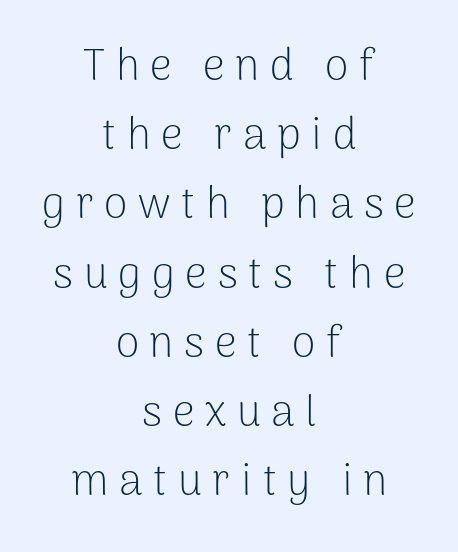
{"serif": "no", "italic": "no", "bold": "no", "weight": "light", "width": "normal", "stroke_contrast": "low", "x_height": "medium", "monospaced": "no", "underline": "no", "align": "center", "line_spacing": "normal", "line_spacing_ratio": 1.61, "letter_spacing": "wide", "letter_spacing_em": 0.25, "glyph_px": 43}
